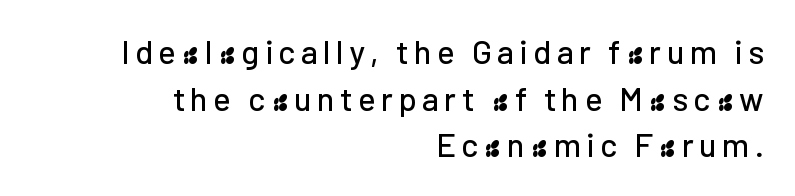
The image shows 33 px sans-serif type, upright; set right-aligned, normal line spacing (1.41x), not underlined; low stroke contrast and a medium x-height.
